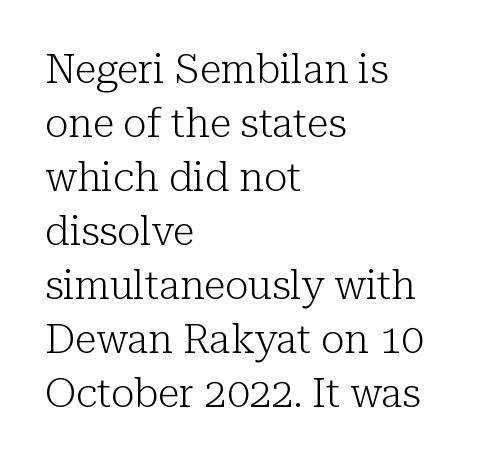
Q: Is the text bold? A: No.
Q: Is the text italic (slanted)? A: No, it is upright.
Q: Is the typeface a serif or a sans-serif typeface? A: Serif.
Q: Is the text underlined? A: No.
Q: How is the paragraph aligned? A: Left-aligned.
Q: Is the spacing between letters normal or unusually wide? A: Normal.
Q: Is the spacing between lines tight, normal or loose? A: Normal.
Q: Width (condensed, normal, or wide)? A: Normal.
Q: Stroke contrast? A: Low.
Q: x-height? A: Medium.
Q: Monospaced? A: No.
